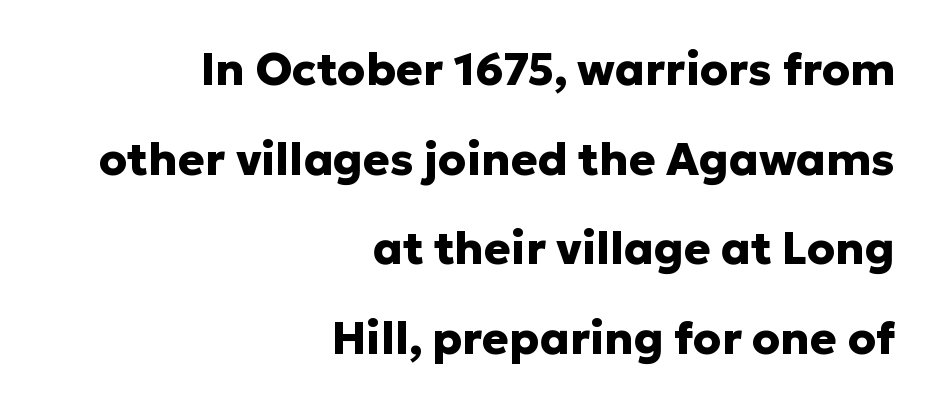
The image shows 45 px heavy sans-serif type, upright; set right-aligned, loose line spacing (1.99x), normal letter spacing, not underlined; low stroke contrast and a medium x-height.
